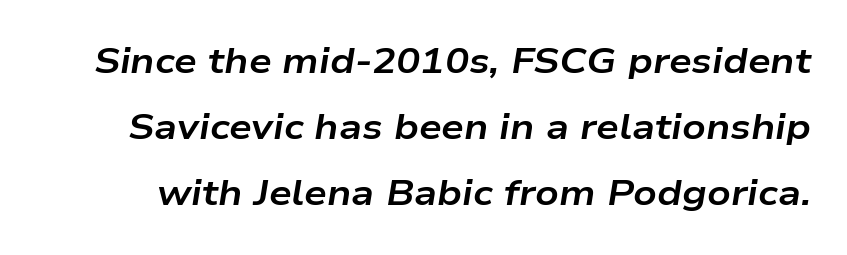
Q: Is the text bold? A: Yes.
Q: Is the text italic (slanted)? A: Yes, it leans right by about 9 degrees.
Q: Is the text underlined? A: No.
Q: Is the spacing between letters normal or unusually wide? A: Normal.
Q: Width (condensed, normal, or wide)? A: Wide.
Q: Stroke contrast? A: Low.
Q: x-height? A: Medium.
Q: Monospaced? A: No.
